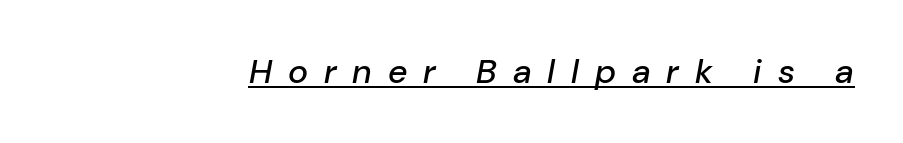
The image shows 34 px text type, italic (leaning right); set unusually wide letter spacing (+0.47 em), underlined; low stroke contrast and a medium x-height.
